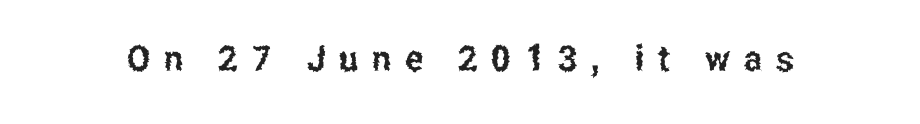
Q: Is the text italic (slanted)? A: No, it is upright.
Q: Is the typeface a serif or a sans-serif typeface? A: Sans-serif.
Q: Is the text underlined? A: No.
Q: Is the spacing between letters normal or unusually wide? A: Unusually wide.
Q: Width (condensed, normal, or wide)? A: Condensed.
Q: Stroke contrast? A: Low.
Q: x-height? A: Medium.
Q: Monospaced? A: No.
